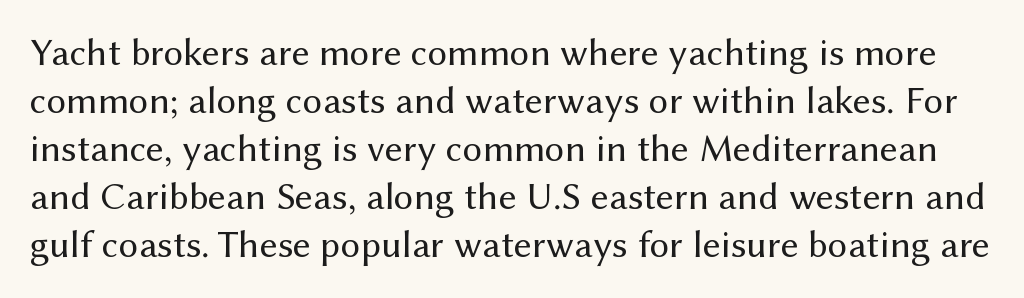
The image shows 39 px regular-weight sans-serif type, upright; set line spacing 1.23x, normal letter spacing, not underlined; medium stroke contrast and a medium x-height.
